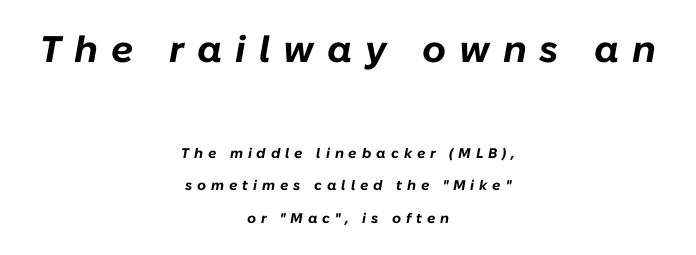
Q: Is the text bold? A: Yes.
Q: Is the text italic (slanted)? A: Yes, it leans right by about 10 degrees.
Q: Is the text underlined? A: No.
Q: How is the paragraph aligned? A: Centered.
Q: Is the spacing between letters normal or unusually wide? A: Unusually wide.
Q: Is the spacing between lines tight, normal or loose? A: Loose.
Q: Which block of text is set in a larger size, the first (top) or the second (bottom)? A: The first (top) one.
Q: Width (condensed, normal, or wide)? A: Normal.
Q: Stroke contrast? A: Low.
Q: x-height? A: Medium.
Q: Monospaced? A: No.
